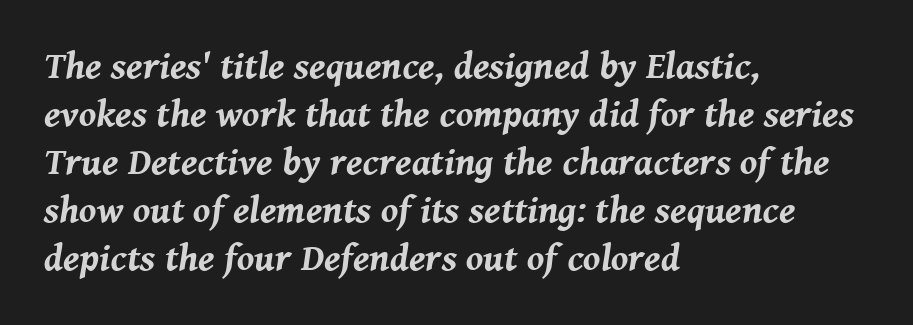
{"italic": "yes", "lean": "right", "slant_degrees": 8, "bold": "yes", "weight": "bold", "width": "normal", "stroke_contrast": "medium", "x_height": "medium", "monospaced": "no", "underline": "no", "align": "left", "line_spacing": "normal", "line_spacing_ratio": 1.26, "letter_spacing": "normal", "letter_spacing_em": 0.0, "glyph_px": 38}
